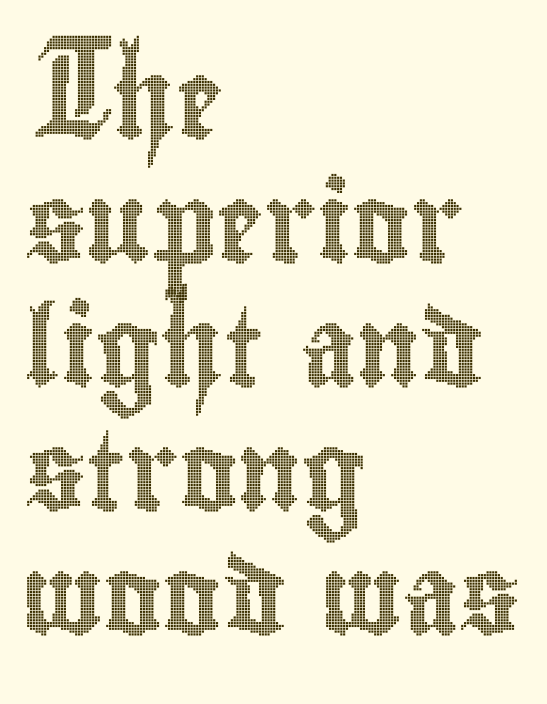
Q: Is the text italic (slanted)? A: No, it is upright.
Q: Is the text underlined? A: No.
Q: How is the paragraph aligned? A: Left-aligned.
Q: Is the spacing between letters normal or unusually wide? A: Normal.
Q: Is the spacing between lines tight, normal or loose? A: Normal.
Q: Width (condensed, normal, or wide)? A: Condensed.
Q: x-height? A: Small.
Q: Monospaced? A: No.
